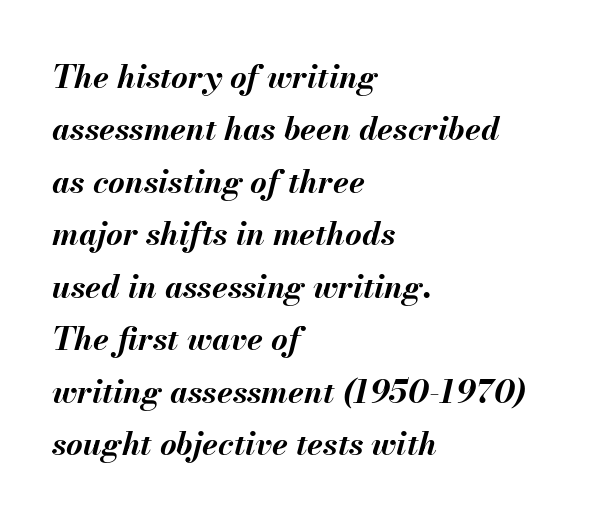
The image shows 32 px bold type, italic (leaning right); set left-aligned, normal line spacing (1.64x), normal letter spacing, not underlined; medium stroke contrast and a small x-height.
